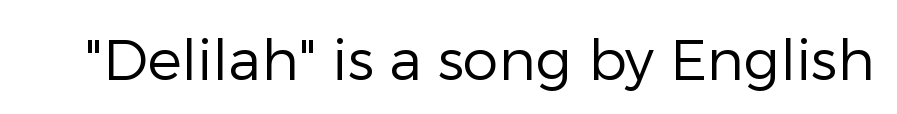
The image shows 57 px regular-weight sans-serif type, upright; set normal letter spacing, not underlined; low stroke contrast and a medium x-height.
